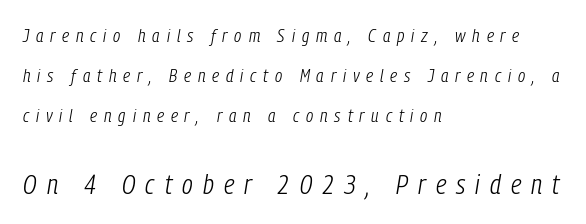
Words appear elongated and porous because spacing is wide. Check under the words: just untouched page. Of the two passages, the one underneath uses the larger point size. The lines are spread far apart with generous leading. This rendering uses left alignment, leaving the right contour irregular. You could not count columns in this text — the font is proportionally spaced.
